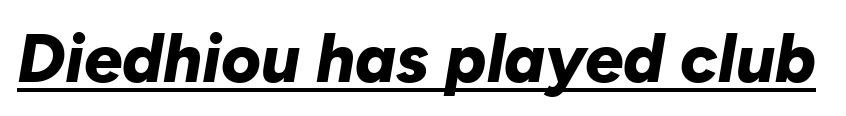
Q: Is the text bold? A: Yes.
Q: Is the text italic (slanted)? A: Yes, it leans right by about 10 degrees.
Q: Is the text underlined? A: Yes.
Q: Is the spacing between letters normal or unusually wide? A: Normal.
Q: Width (condensed, normal, or wide)? A: Normal.
Q: Stroke contrast? A: Low.
Q: x-height? A: Medium.
Q: Monospaced? A: No.
